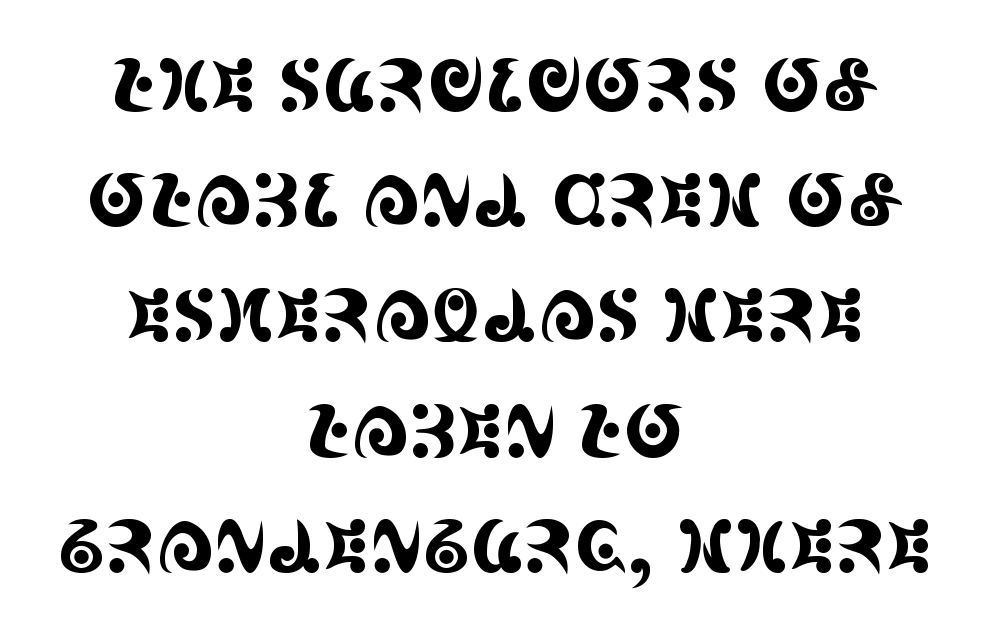
{"serif": "yes", "italic": "no", "width": "condensed", "x_height": "large", "monospaced": "no", "underline": "no", "align": "center", "line_spacing": "normal", "line_spacing_ratio": 1.6, "letter_spacing": "normal", "letter_spacing_em": 0.0, "glyph_px": 72}
